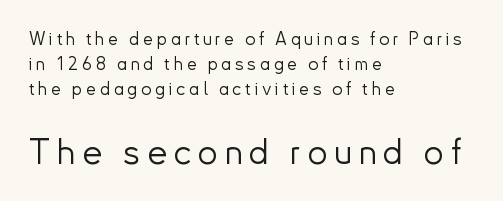
{"serif": "no", "italic": "no", "bold": "no", "weight": "light", "width": "normal", "stroke_contrast": "low", "x_height": "small", "monospaced": "no", "underline": "no", "align": "left", "line_spacing": "normal", "line_spacing_ratio": 1.4, "letter_spacing": "wide", "letter_spacing_em": 0.2, "larger_block": "second", "size_ratio": 1.94, "glyph_px": 35}
